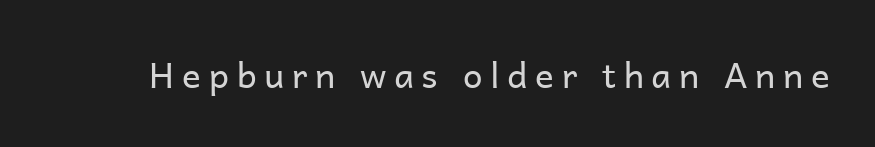
{"serif": "no", "italic": "no", "bold": "no", "weight": "regular", "width": "normal", "stroke_contrast": "low", "x_height": "medium", "monospaced": "no", "underline": "no", "letter_spacing": "wide", "letter_spacing_em": 0.22, "glyph_px": 35}
